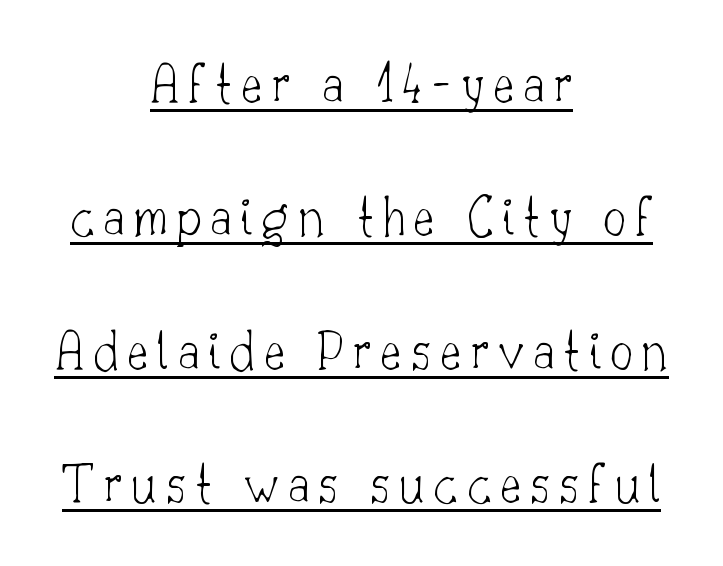
{"serif": "yes", "italic": "no", "bold": "no", "weight": "thin", "width": "normal", "stroke_contrast": "low", "x_height": "small", "monospaced": "no", "underline": "yes", "align": "center", "line_spacing": "loose", "line_spacing_ratio": 2.3, "glyph_px": 58}
